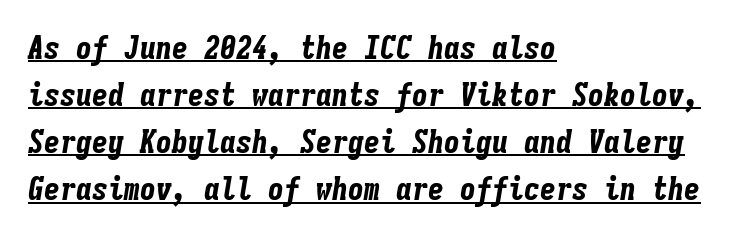
Q: Is the text bold? A: Yes.
Q: Is the text italic (slanted)? A: Yes, it leans right by about 9 degrees.
Q: Is the text underlined? A: Yes.
Q: How is the paragraph aligned? A: Left-aligned.
Q: Is the spacing between letters normal or unusually wide? A: Normal.
Q: Is the spacing between lines tight, normal or loose? A: Normal.
Q: Width (condensed, normal, or wide)? A: Condensed.
Q: Stroke contrast? A: Low.
Q: x-height? A: Medium.
Q: Monospaced? A: Yes.
